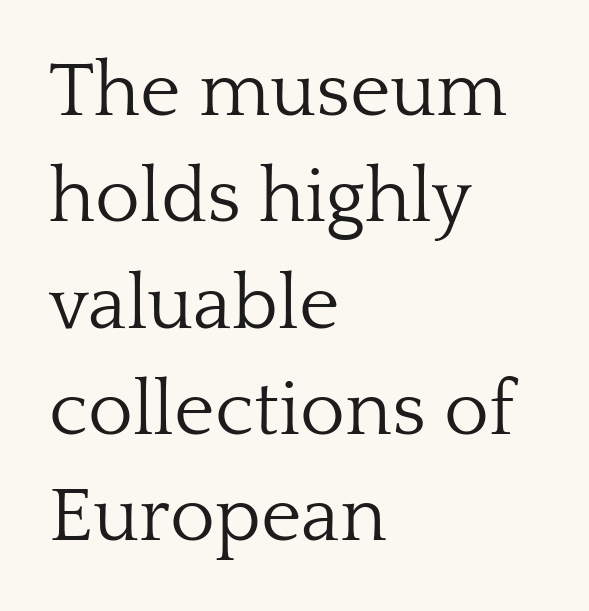
The image shows 77 px light serif type, upright; set left-aligned, normal line spacing (1.38x), normal letter spacing, not underlined; low stroke contrast and a medium x-height.
